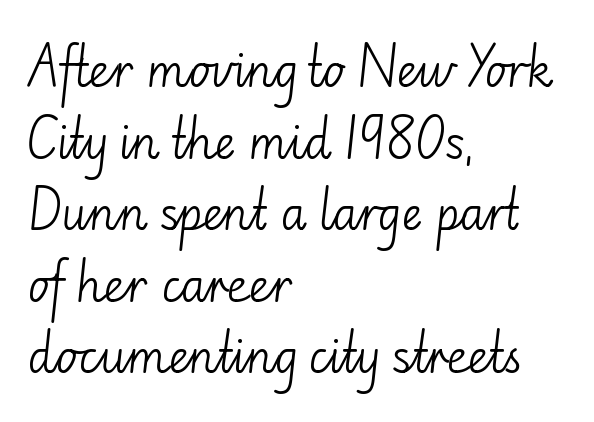
Q: Is the text bold? A: No.
Q: Is the text italic (slanted)? A: Yes.
Q: Is the typeface a serif or a sans-serif typeface? A: Sans-serif.
Q: Is the text underlined? A: No.
Q: How is the paragraph aligned? A: Left-aligned.
Q: Is the spacing between letters normal or unusually wide? A: Normal.
Q: Is the spacing between lines tight, normal or loose? A: Normal.
Q: Width (condensed, normal, or wide)? A: Normal.
Q: Stroke contrast? A: Low.
Q: x-height? A: Small.
Q: Monospaced? A: No.
